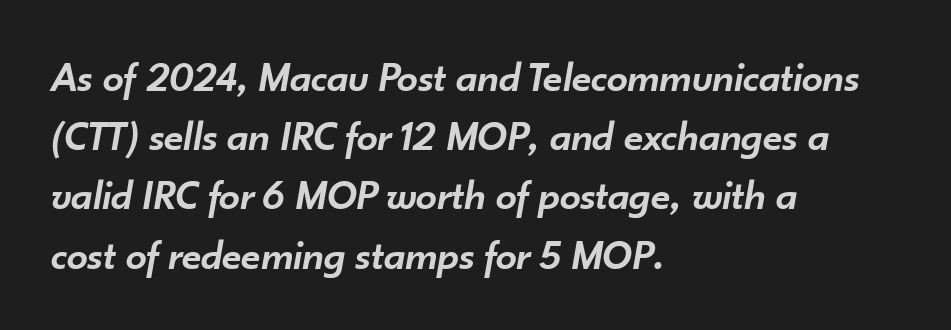
{"italic": "yes", "lean": "right", "slant_degrees": 10, "bold": "semi", "weight": "semibold", "width": "normal", "stroke_contrast": "low", "x_height": "small", "monospaced": "no", "underline": "no", "align": "left", "line_spacing": "normal", "line_spacing_ratio": 1.41, "letter_spacing": "normal", "letter_spacing_em": 0.0, "glyph_px": 42}
